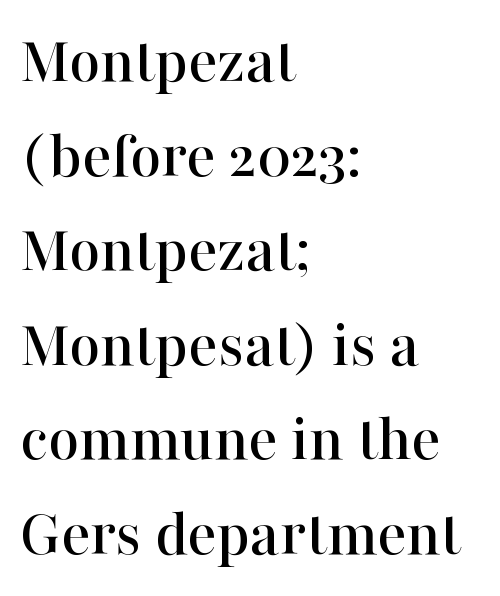
Q: Is the text italic (slanted)? A: No, it is upright.
Q: Is the typeface a serif or a sans-serif typeface? A: Serif.
Q: Is the text underlined? A: No.
Q: How is the paragraph aligned? A: Left-aligned.
Q: Is the spacing between letters normal or unusually wide? A: Normal.
Q: Is the spacing between lines tight, normal or loose? A: Normal.
Q: Width (condensed, normal, or wide)? A: Normal.
Q: Stroke contrast? A: High.
Q: x-height? A: Medium.
Q: Monospaced? A: No.
